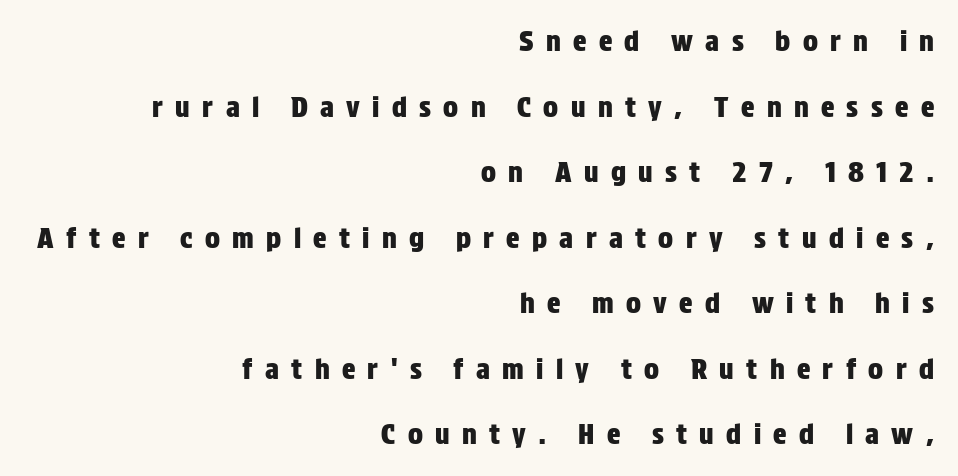
{"serif": "no", "italic": "no", "width": "condensed", "stroke_contrast": "low", "x_height": "large", "monospaced": "no", "underline": "no", "align": "right", "line_spacing": "loose", "line_spacing_ratio": 2.34, "letter_spacing": "wide", "letter_spacing_em": 0.44, "glyph_px": 28}
